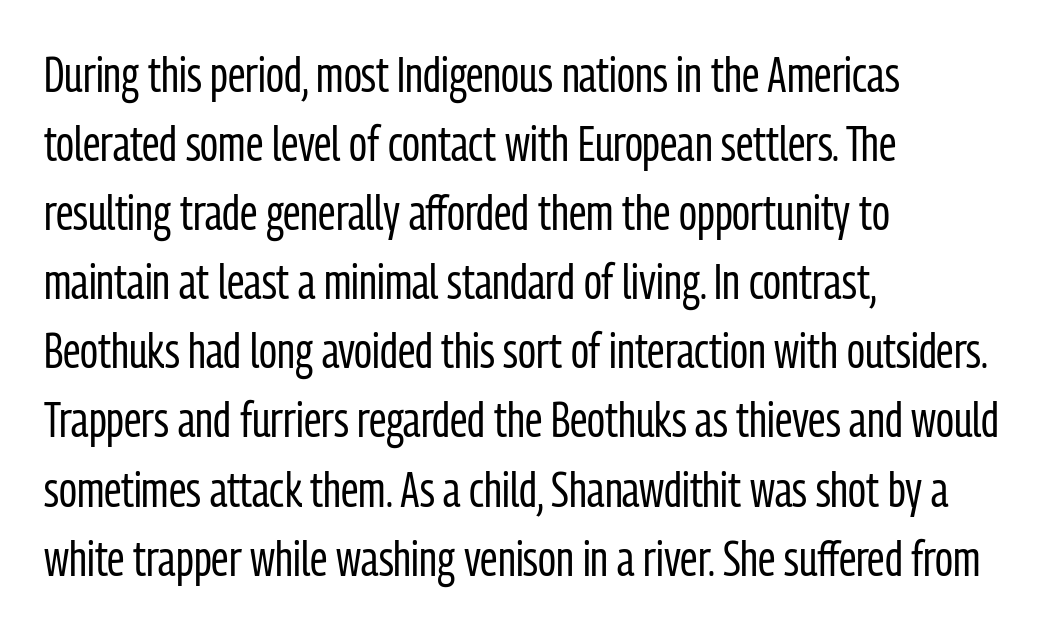
Q: Is the text bold? A: No.
Q: Is the text italic (slanted)? A: No, it is upright.
Q: Is the typeface a serif or a sans-serif typeface? A: Sans-serif.
Q: Is the text underlined? A: No.
Q: How is the paragraph aligned? A: Left-aligned.
Q: Is the spacing between letters normal or unusually wide? A: Normal.
Q: Is the spacing between lines tight, normal or loose? A: Normal.
Q: Width (condensed, normal, or wide)? A: Condensed.
Q: Stroke contrast? A: Low.
Q: x-height? A: Medium.
Q: Monospaced? A: No.
